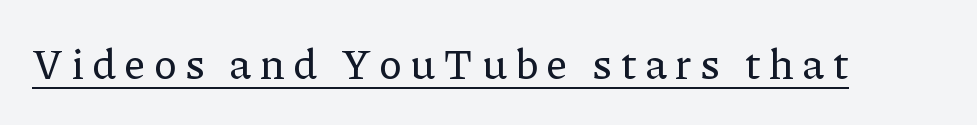
Q: Is the text italic (slanted)? A: No, it is upright.
Q: Is the typeface a serif or a sans-serif typeface? A: Serif.
Q: Is the text underlined? A: Yes.
Q: Is the spacing between letters normal or unusually wide? A: Unusually wide.
Q: Width (condensed, normal, or wide)? A: Normal.
Q: Stroke contrast? A: Low.
Q: x-height? A: Medium.
Q: Monospaced? A: No.
